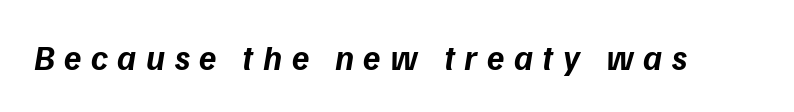
The image shows 35 px bold sans-serif type; set unusually wide letter spacing (+0.27 em), not underlined; low stroke contrast and a medium x-height.
